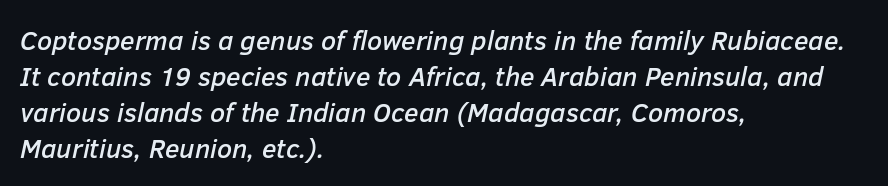
{"italic": "yes", "lean": "right", "slant_degrees": 12, "underline": "no", "align": "left", "line_spacing": "normal", "line_spacing_ratio": 1.33, "letter_spacing": "normal", "letter_spacing_em": 0.0, "glyph_px": 27}
